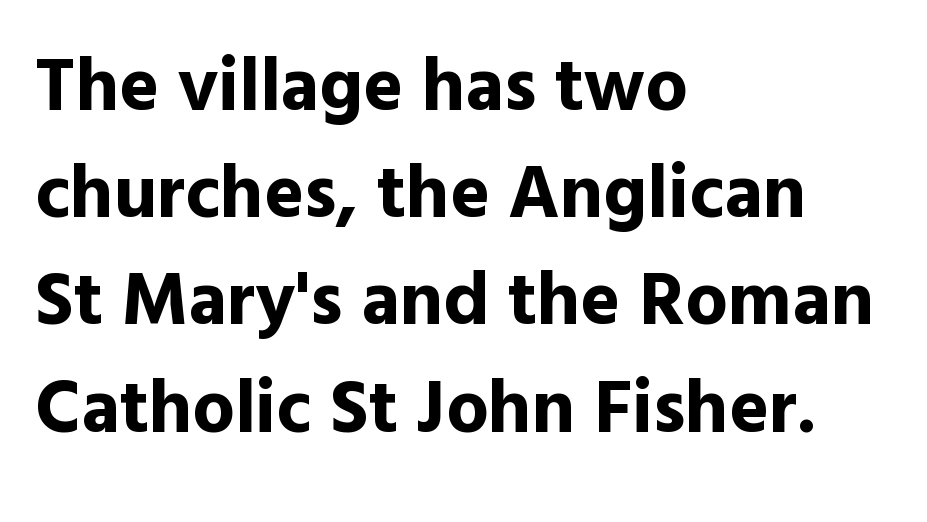
The typesetting leans heavy: a genuine bold. Anything drawn beneath the words? Only blank space. Looks like regular typesetting: each glyph gets only the width it needs. Is the block centered? No — it sits flush against the left margin. How would I describe the line gaps? Plain and ordinary. If you drew a line through each stem, it would be perfectly vertical.
